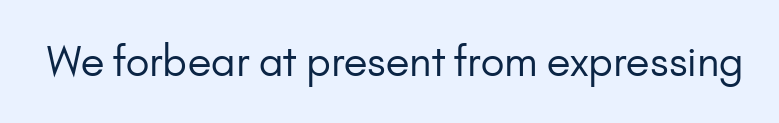
The image shows 41 px regular-weight sans-serif type, upright; set normal letter spacing, not underlined; low stroke contrast and a small x-height.
